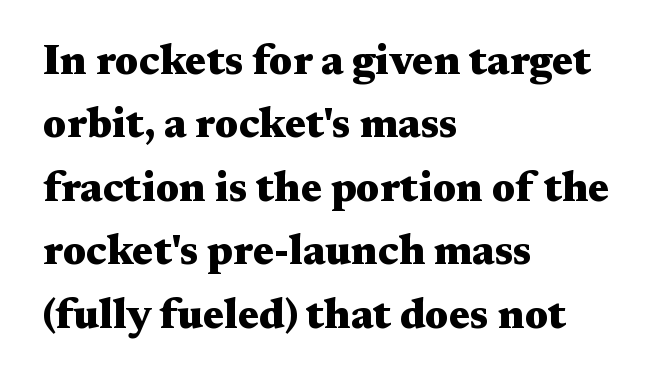
The image shows 42 px heavy, wide serif type, upright; set left-aligned, normal line spacing (1.51x), normal letter spacing, not underlined; medium stroke contrast and a medium x-height.
